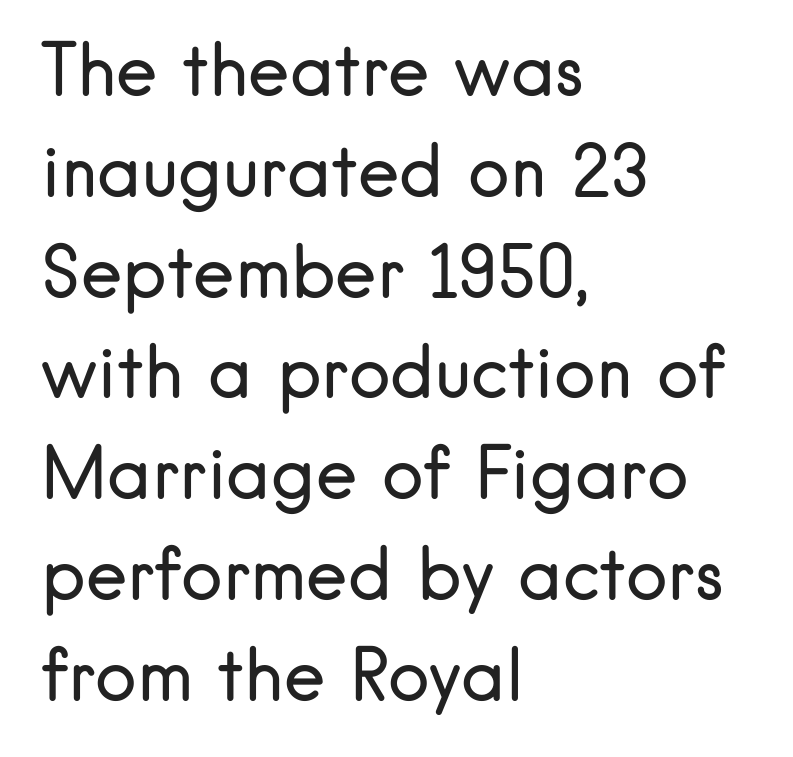
The lettering stays uniformly vertical, giving the passage a roman look. These lines are set flush left with a ragged right edge. Summary of vertical rhythm: regular, with standard interline spacing. The letters carry no serifs — their stems end cleanly without finishing strokes.
